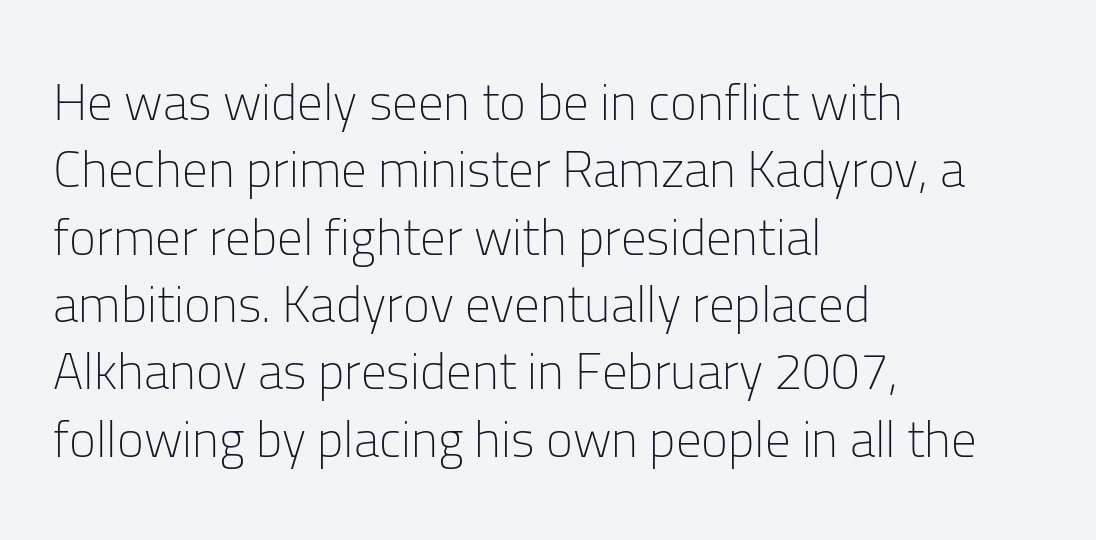
The rendering uses natural spacing where letterforms have individual widths. Decoration check: the copy has no underline. Every stem runs plumb, perpendicular to the baseline. In terms of letterspacing, this is plain default setting. Regarding serifs, this sample does without them. Honestly, the row spacing looks completely unremarkable.
